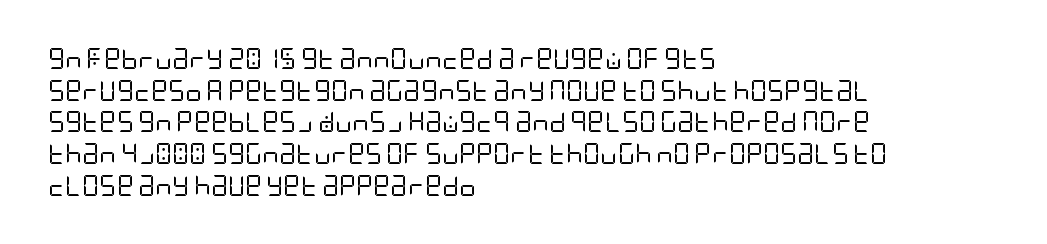
The image shows 21 px text type, upright; set left-aligned, normal line spacing (1.51x), normal letter spacing, not underlined.
